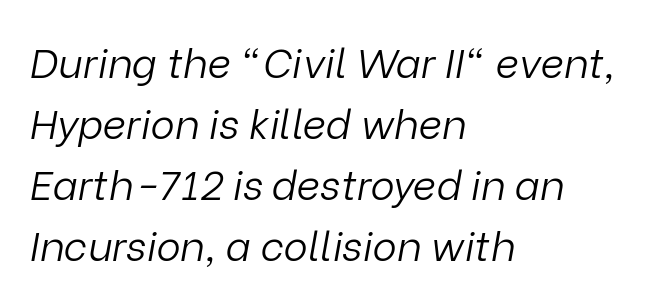
The image shows 41 px light type, italic (leaning right); set left-aligned, normal line spacing (1.49x), normal letter spacing, not underlined; low stroke contrast and a medium x-height.
